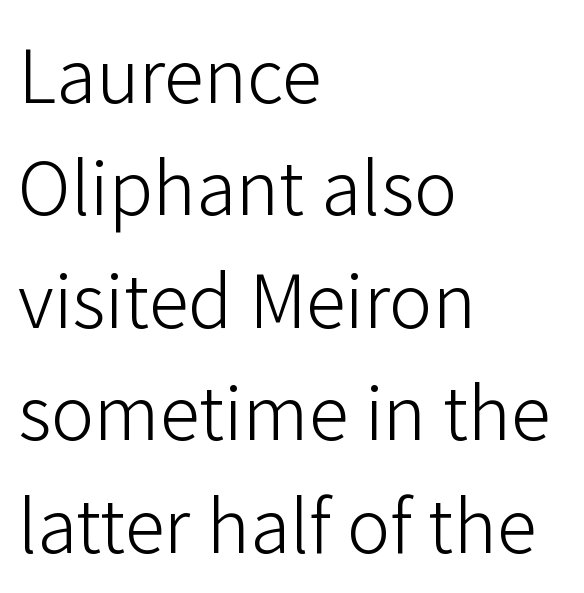
The image shows 73 px light sans-serif type, upright; set left-aligned, normal line spacing (1.54x), normal letter spacing, not underlined; low stroke contrast and a medium x-height.
